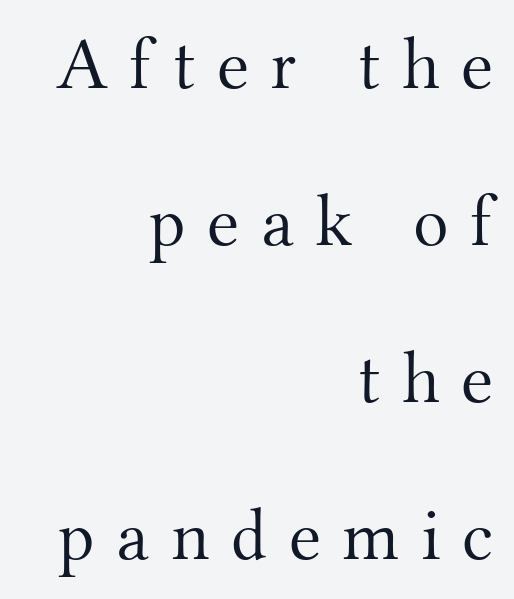
Stems and bowls with no extra thickness — not bold. Leftover space on each line is placed entirely before the opening word. Unlike a clean sans, this face finishes its strokes with serifs. The tracking jumps out immediately: characters are airy and widely separated. Think of a printed novel: that variable character pitch is what you see here.
